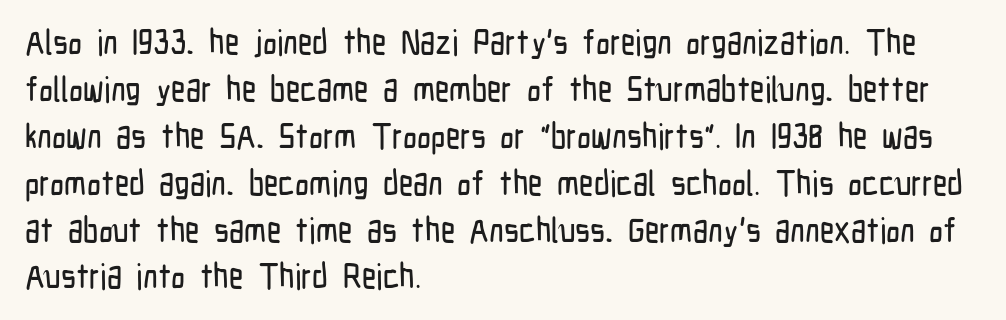
The passage shown is not underscored anywhere. Are there feet on the stems? There aren't — it's a sans. Compared with typical body copy, the letter spacing here is the same. The font's upright variant was chosen for this text.
